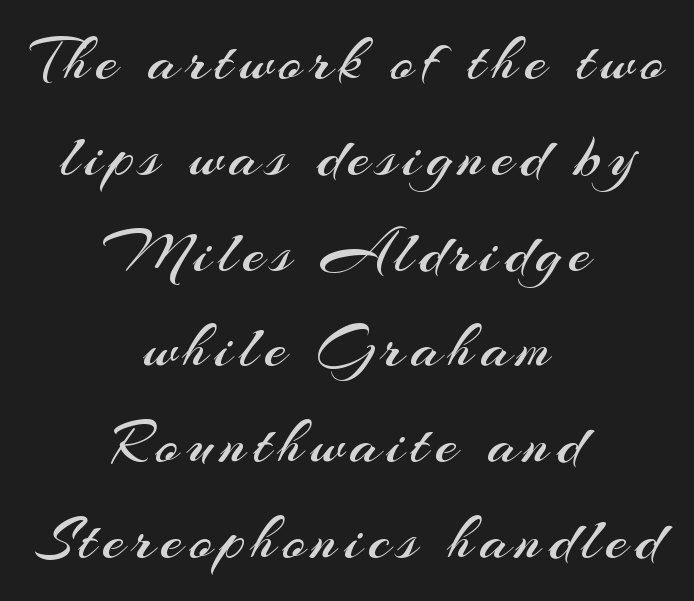
Q: Is the text bold? A: No.
Q: Is the text italic (slanted)? A: Yes.
Q: Is the typeface a serif or a sans-serif typeface? A: Sans-serif.
Q: Is the text underlined? A: No.
Q: How is the paragraph aligned? A: Centered.
Q: Is the spacing between lines tight, normal or loose? A: Normal.
Q: Width (condensed, normal, or wide)? A: Normal.
Q: Stroke contrast? A: Medium.
Q: x-height? A: Small.
Q: Monospaced? A: No.
